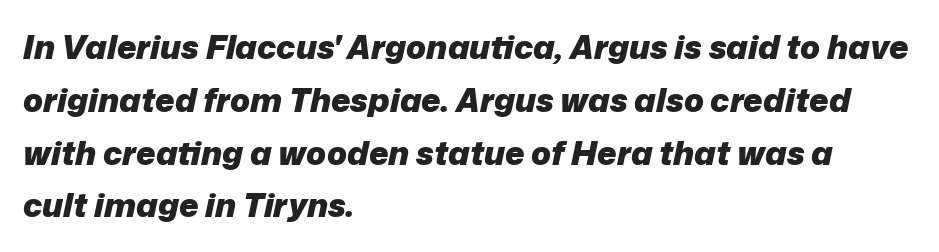
Q: Is the text bold? A: Yes.
Q: Is the text italic (slanted)? A: Yes, it leans right by about 12 degrees.
Q: Is the text underlined? A: No.
Q: How is the paragraph aligned? A: Left-aligned.
Q: Is the spacing between letters normal or unusually wide? A: Normal.
Q: Is the spacing between lines tight, normal or loose? A: Normal.
Q: Width (condensed, normal, or wide)? A: Normal.
Q: Stroke contrast? A: Low.
Q: x-height? A: Medium.
Q: Monospaced? A: No.
